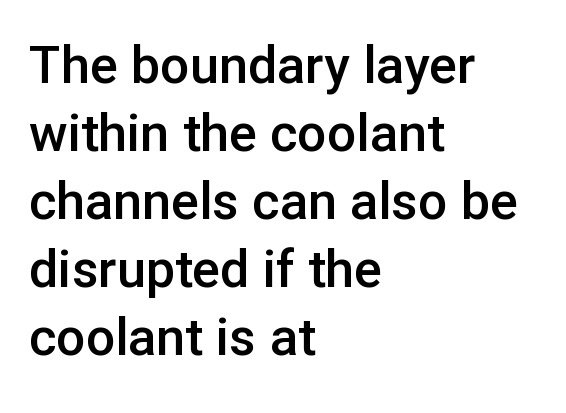
{"serif": "no", "italic": "no", "bold": "semi", "weight": "semibold", "width": "normal", "stroke_contrast": "low", "x_height": "medium", "monospaced": "no", "underline": "no", "align": "left", "line_spacing": "normal", "line_spacing_ratio": 1.31, "letter_spacing": "normal", "letter_spacing_em": 0.0, "glyph_px": 52}
